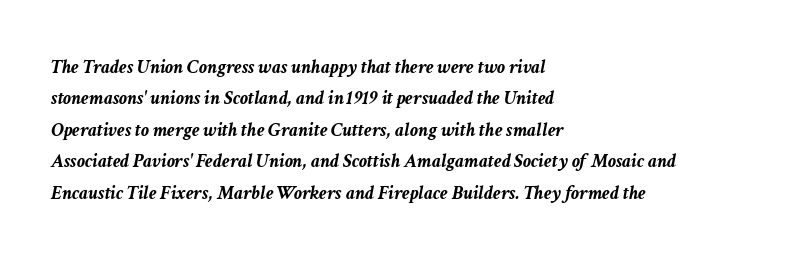
{"italic": "yes", "lean": "right", "slant_degrees": 11, "bold": "yes", "underline": "no", "align": "left", "line_spacing": "normal", "line_spacing_ratio": 1.57, "letter_spacing": "normal", "letter_spacing_em": 0.0, "glyph_px": 20}
